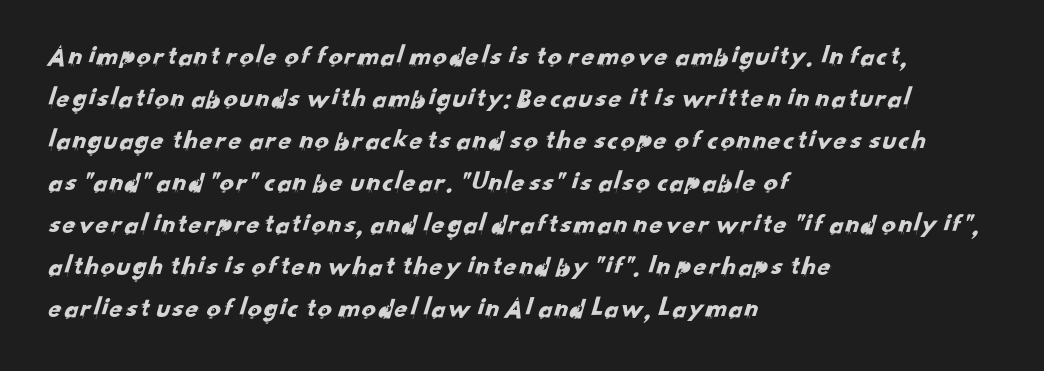
The image shows 28 px sans-serif type; set left-aligned, normal line spacing (1.5x), normal letter spacing, not underlined; low stroke contrast and a small x-height.
